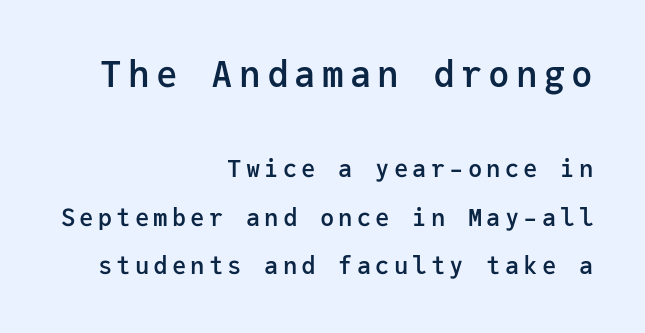
{"serif": "no", "italic": "no", "bold": "semi", "weight": "semibold", "width": "normal", "stroke_contrast": "low", "x_height": "medium", "monospaced": "yes", "underline": "no", "align": "right", "line_spacing": "loose", "line_spacing_ratio": 2.03, "larger_block": "first", "size_ratio": 1.5, "glyph_px": 36}
